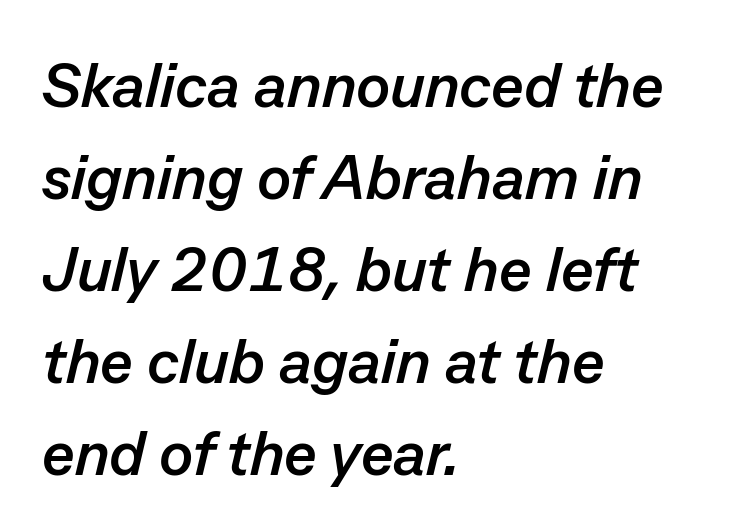
Q: Is the text bold? A: Yes.
Q: Is the text italic (slanted)? A: Yes, it leans right by about 13 degrees.
Q: Is the text underlined? A: No.
Q: How is the paragraph aligned? A: Left-aligned.
Q: Is the spacing between letters normal or unusually wide? A: Normal.
Q: Is the spacing between lines tight, normal or loose? A: Normal.
Q: Width (condensed, normal, or wide)? A: Normal.
Q: Stroke contrast? A: Low.
Q: x-height? A: Medium.
Q: Monospaced? A: No.
